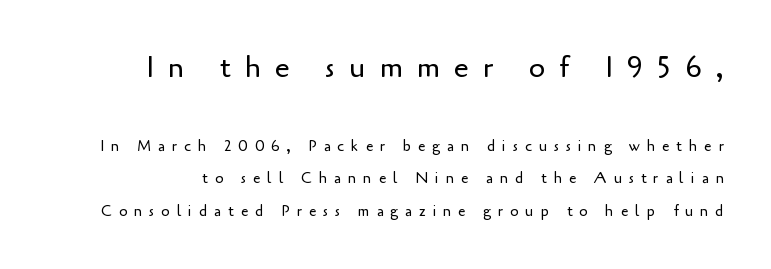
{"serif": "no", "italic": "no", "bold": "no", "weight": "regular", "width": "normal", "stroke_contrast": "low", "x_height": "small", "monospaced": "no", "underline": "no", "line_spacing": "loose", "line_spacing_ratio": 2.16, "letter_spacing": "wide", "letter_spacing_em": 0.46, "larger_block": "first", "size_ratio": 2.0, "glyph_px": 30}
